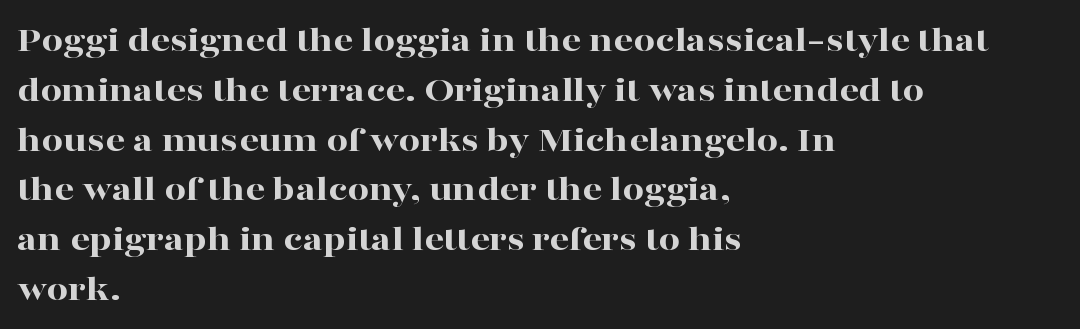
The image shows 38 px bold, wide serif type, upright; set left-aligned, normal line spacing (1.31x), normal letter spacing, not underlined; high stroke contrast and a medium x-height.
